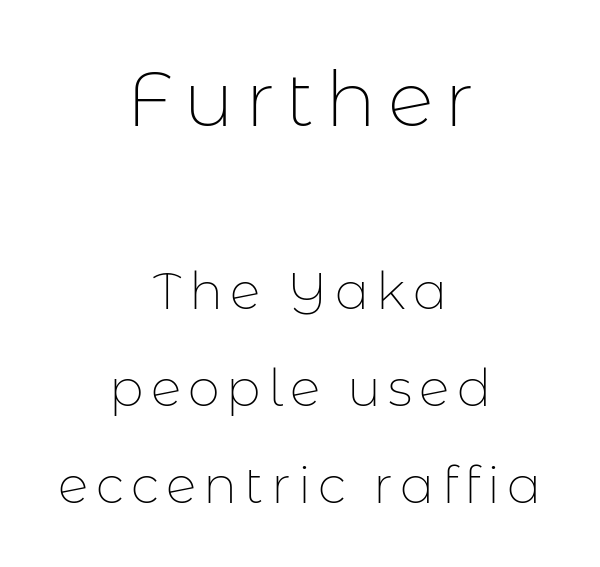
{"serif": "no", "italic": "no", "bold": "no", "weight": "thin", "width": "normal", "stroke_contrast": "low", "x_height": "medium", "monospaced": "no", "underline": "no", "align": "center", "line_spacing": "loose", "line_spacing_ratio": 1.9, "larger_block": "first", "size_ratio": 1.51, "glyph_px": 77}
